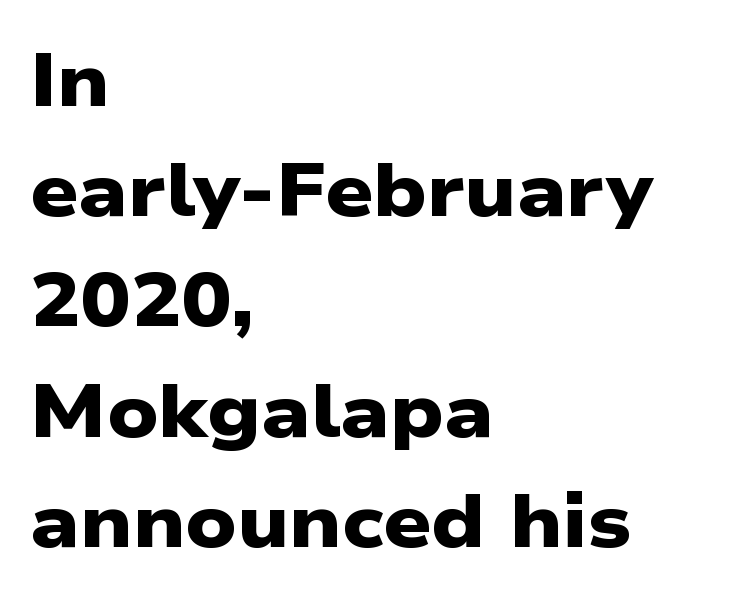
{"serif": "no", "bold": "yes", "weight": "heavy", "width": "wide", "stroke_contrast": "low", "x_height": "medium", "monospaced": "no", "underline": "no", "align": "left", "line_spacing": "normal", "line_spacing_ratio": 1.47, "letter_spacing": "normal", "letter_spacing_em": 0.0, "glyph_px": 75}
